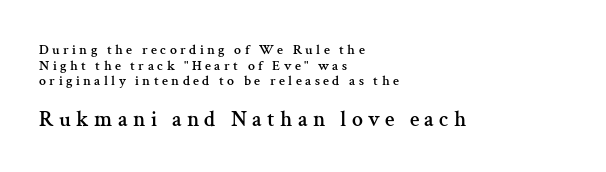
{"italic": "no", "underline": "no", "align": "left", "line_spacing": "tight", "line_spacing_ratio": 1.11, "letter_spacing": "wide", "letter_spacing_em": 0.24, "larger_block": "second", "size_ratio": 1.57, "glyph_px": 22}
